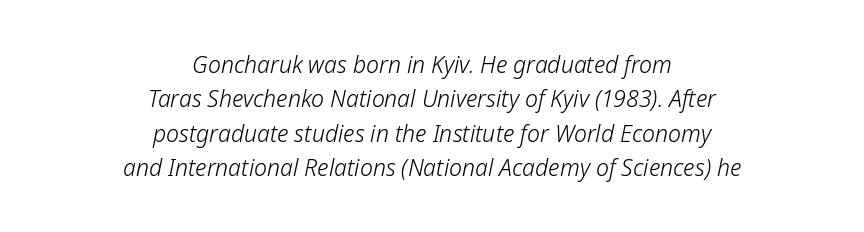
{"italic": "yes", "lean": "right", "slant_degrees": 12, "bold": "no", "underline": "no", "align": "center", "line_spacing": "normal", "line_spacing_ratio": 1.5, "letter_spacing": "normal", "letter_spacing_em": 0.0, "glyph_px": 23}
